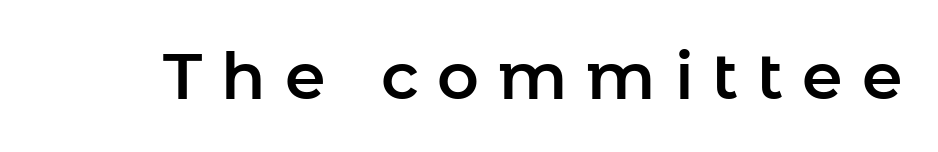
Q: Is the text italic (slanted)? A: No, it is upright.
Q: Is the typeface a serif or a sans-serif typeface? A: Sans-serif.
Q: Is the text underlined? A: No.
Q: Is the spacing between letters normal or unusually wide? A: Unusually wide.
Q: Width (condensed, normal, or wide)? A: Normal.
Q: Stroke contrast? A: Low.
Q: x-height? A: Medium.
Q: Monospaced? A: No.
